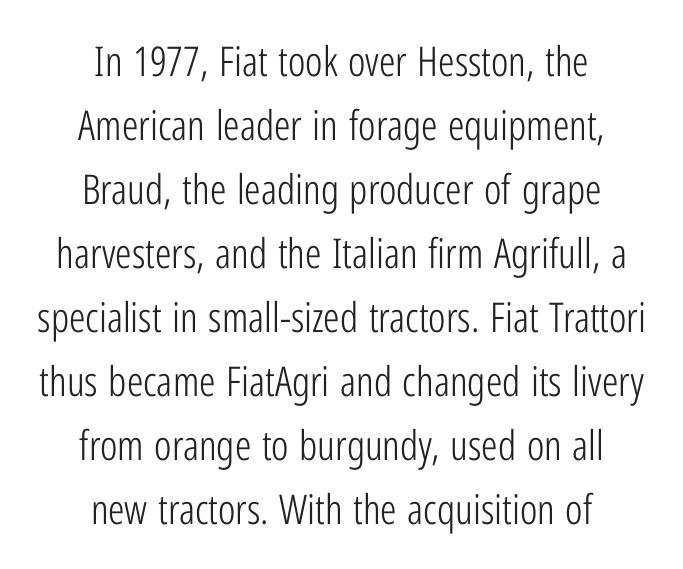
Q: Is the text bold? A: No.
Q: Is the text italic (slanted)? A: No, it is upright.
Q: Is the typeface a serif or a sans-serif typeface? A: Sans-serif.
Q: Is the text underlined? A: No.
Q: How is the paragraph aligned? A: Centered.
Q: Is the spacing between letters normal or unusually wide? A: Normal.
Q: Is the spacing between lines tight, normal or loose? A: Normal.
Q: Width (condensed, normal, or wide)? A: Condensed.
Q: Stroke contrast? A: Low.
Q: x-height? A: Medium.
Q: Monospaced? A: No.
